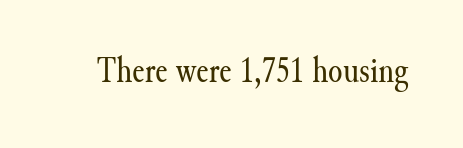
{"serif": "yes", "italic": "no", "bold": "no", "weight": "regular", "width": "normal", "stroke_contrast": "medium", "x_height": "small", "monospaced": "no", "underline": "no", "letter_spacing": "normal", "letter_spacing_em": 0.0, "glyph_px": 37}
